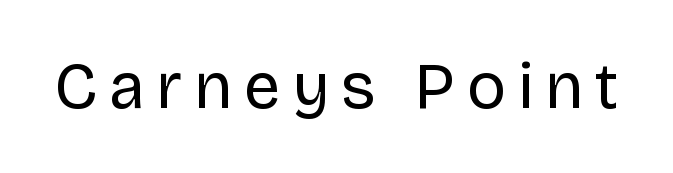
{"serif": "no", "italic": "no", "bold": "no", "weight": "regular", "width": "normal", "stroke_contrast": "low", "x_height": "large", "monospaced": "no", "underline": "no", "glyph_px": 65}
